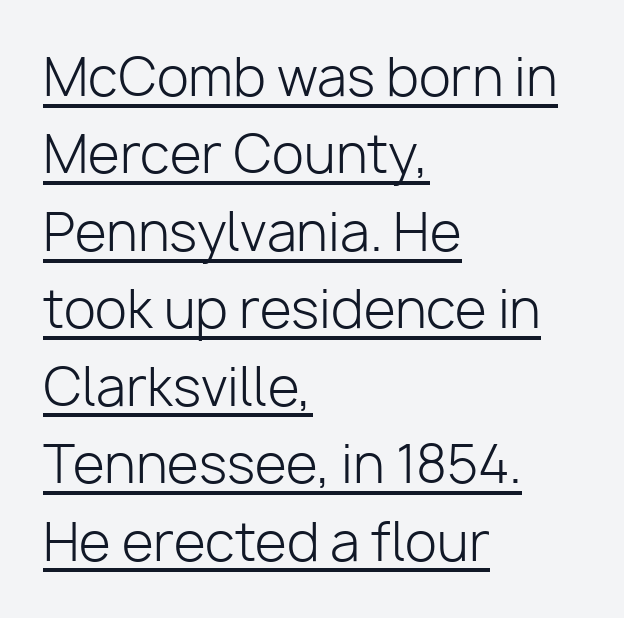
Q: Is the text bold? A: No.
Q: Is the text italic (slanted)? A: No, it is upright.
Q: Is the typeface a serif or a sans-serif typeface? A: Sans-serif.
Q: Is the text underlined? A: Yes.
Q: How is the paragraph aligned? A: Left-aligned.
Q: Is the spacing between letters normal or unusually wide? A: Normal.
Q: Is the spacing between lines tight, normal or loose? A: Normal.
Q: Width (condensed, normal, or wide)? A: Normal.
Q: Stroke contrast? A: Low.
Q: x-height? A: Medium.
Q: Monospaced? A: No.
